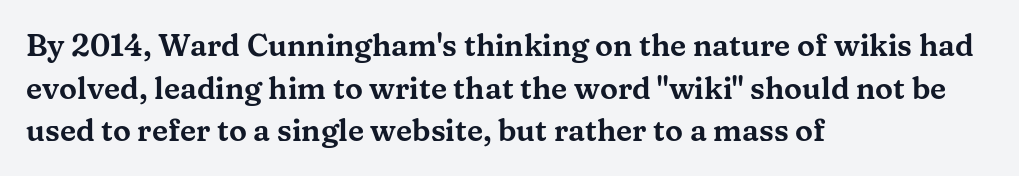
{"serif": "yes", "italic": "no", "width": "wide", "stroke_contrast": "medium", "x_height": "medium", "monospaced": "no", "underline": "no", "align": "left", "line_spacing": "normal", "line_spacing_ratio": 1.42, "letter_spacing": "normal", "letter_spacing_em": 0.0, "glyph_px": 30}
